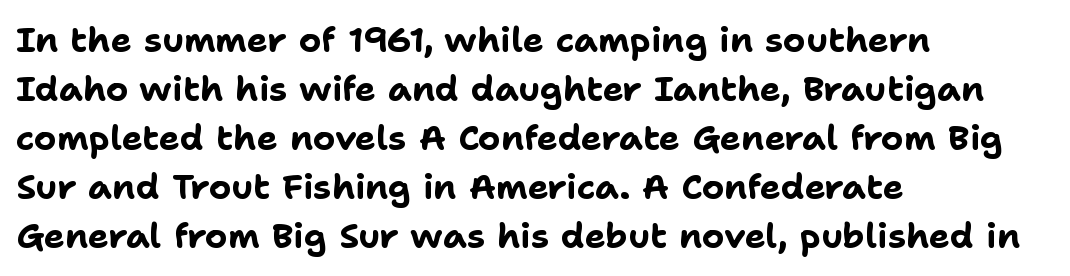
Q: Is the text bold? A: Yes.
Q: Is the text italic (slanted)? A: No, it is upright.
Q: Is the typeface a serif or a sans-serif typeface? A: Sans-serif.
Q: Is the text underlined? A: No.
Q: How is the paragraph aligned? A: Left-aligned.
Q: Is the spacing between letters normal or unusually wide? A: Normal.
Q: Is the spacing between lines tight, normal or loose? A: Normal.
Q: Width (condensed, normal, or wide)? A: Normal.
Q: Stroke contrast? A: Low.
Q: x-height? A: Medium.
Q: Monospaced? A: No.
